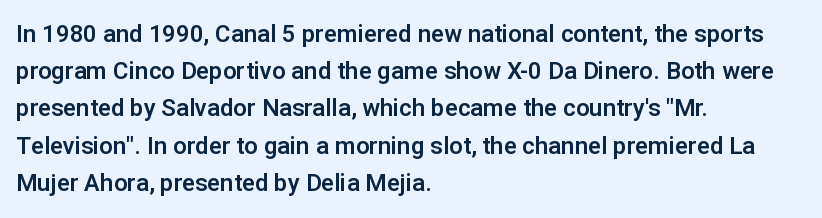
Interline gaps are of average width in this sample. The letters stand upright; this is a roman face. The face used here is rendered with its standard letterfit. Leftover space on each line is placed entirely after the last word. Beneath every word, the page is bare.
